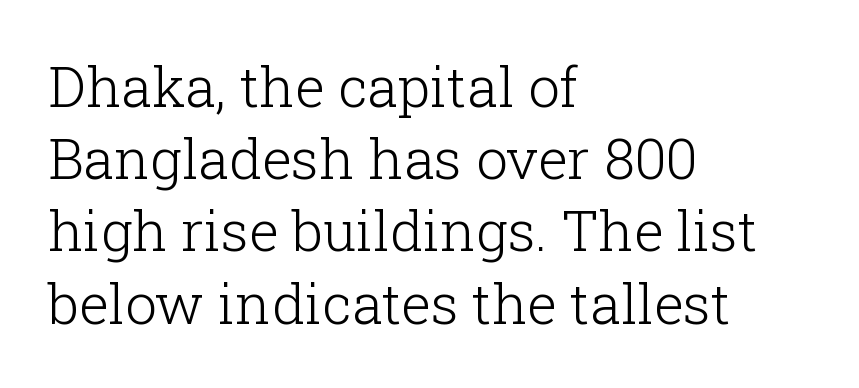
{"serif": "yes", "italic": "no", "bold": "no", "weight": "light", "width": "normal", "stroke_contrast": "low", "x_height": "medium", "monospaced": "no", "underline": "no", "align": "left", "line_spacing": "normal", "line_spacing_ratio": 1.29, "letter_spacing": "normal", "letter_spacing_em": 0.0, "glyph_px": 56}
